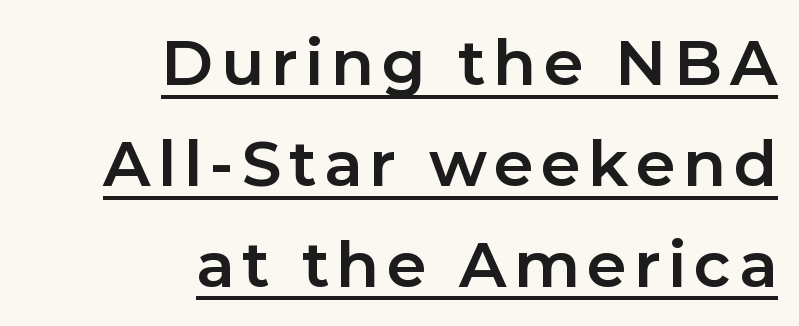
Q: Is the text bold? A: Yes.
Q: Is the text italic (slanted)? A: No, it is upright.
Q: Is the typeface a serif or a sans-serif typeface? A: Sans-serif.
Q: Is the text underlined? A: Yes.
Q: How is the paragraph aligned? A: Right-aligned.
Q: Is the spacing between lines tight, normal or loose? A: Normal.
Q: Width (condensed, normal, or wide)? A: Normal.
Q: Stroke contrast? A: Low.
Q: x-height? A: Medium.
Q: Monospaced? A: No.
